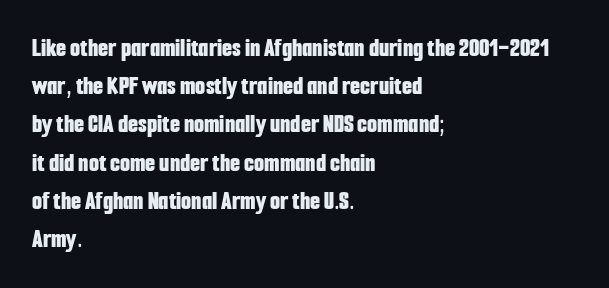
One glance says typical: line gaps are just what's usual. Students, note that the glyphs here touch the page at normal intervals. When letters stand straight like this, we call the style roman or upright. The string is rendered with underlining switched off. Casual observation: everything's shoved over to the left.
